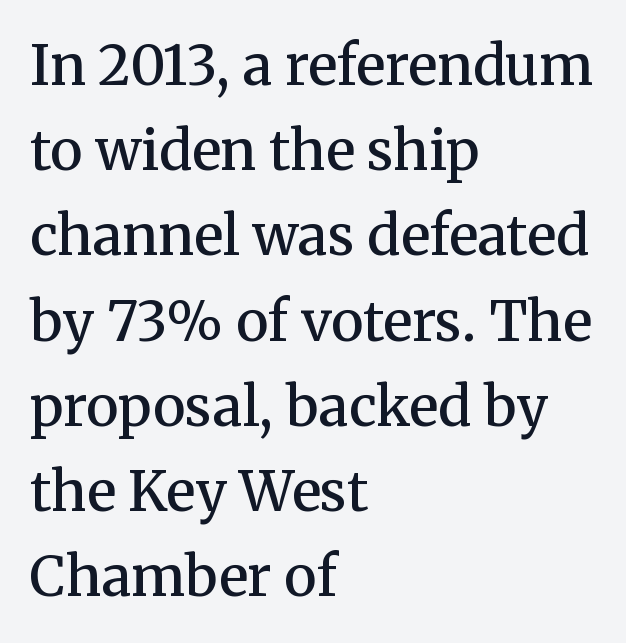
{"serif": "yes", "italic": "no", "bold": "semi", "weight": "semibold", "width": "normal", "stroke_contrast": "medium", "x_height": "medium", "monospaced": "no", "underline": "no", "align": "left", "line_spacing": "normal", "line_spacing_ratio": 1.55, "letter_spacing": "normal", "letter_spacing_em": 0.0, "glyph_px": 55}
